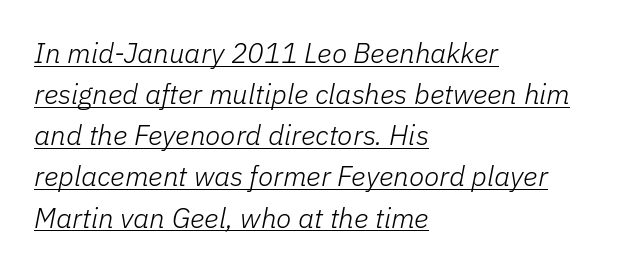
The typesetting does not lean heavy: it is not bold. Underline: present. If you drew a ruler down the left edge, every line would touch it. The face used here is proportionally spaced, like ordinary book or web type.
